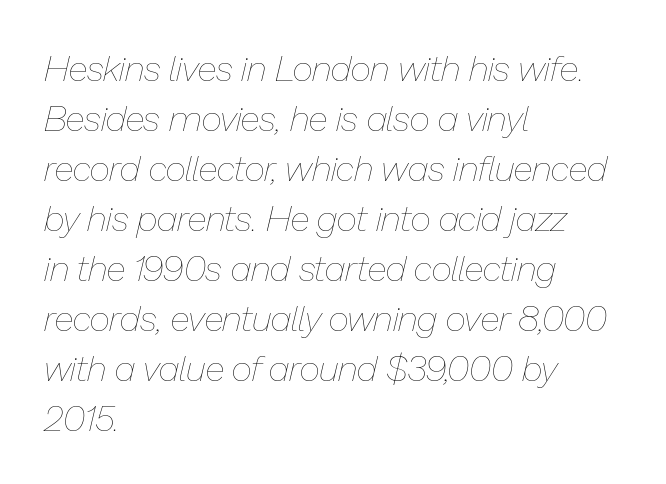
{"italic": "yes", "lean": "right", "slant_degrees": 13, "bold": "no", "weight": "thin", "width": "normal", "stroke_contrast": "low", "x_height": "medium", "monospaced": "no", "underline": "no", "align": "left", "line_spacing": "normal", "line_spacing_ratio": 1.39, "letter_spacing": "normal", "letter_spacing_em": 0.0, "glyph_px": 36}
